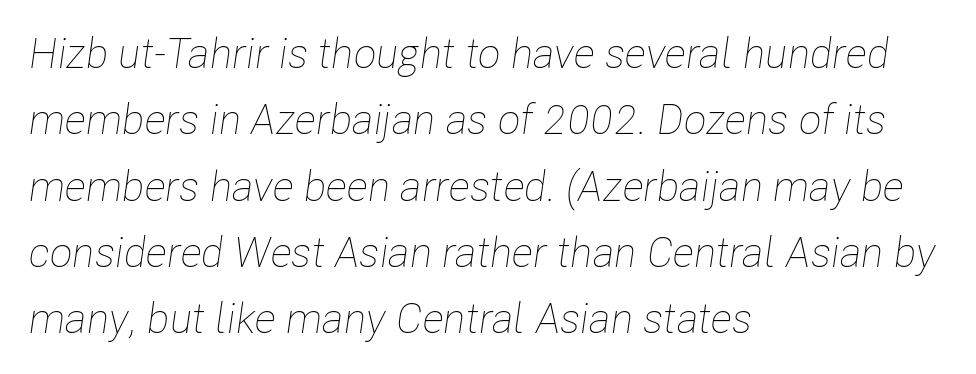
{"italic": "yes", "lean": "right", "slant_degrees": 8, "bold": "no", "weight": "thin", "width": "condensed", "stroke_contrast": "low", "x_height": "medium", "monospaced": "no", "underline": "no", "align": "left", "line_spacing": "normal", "line_spacing_ratio": 1.58, "letter_spacing": "normal", "letter_spacing_em": 0.0, "glyph_px": 42}
